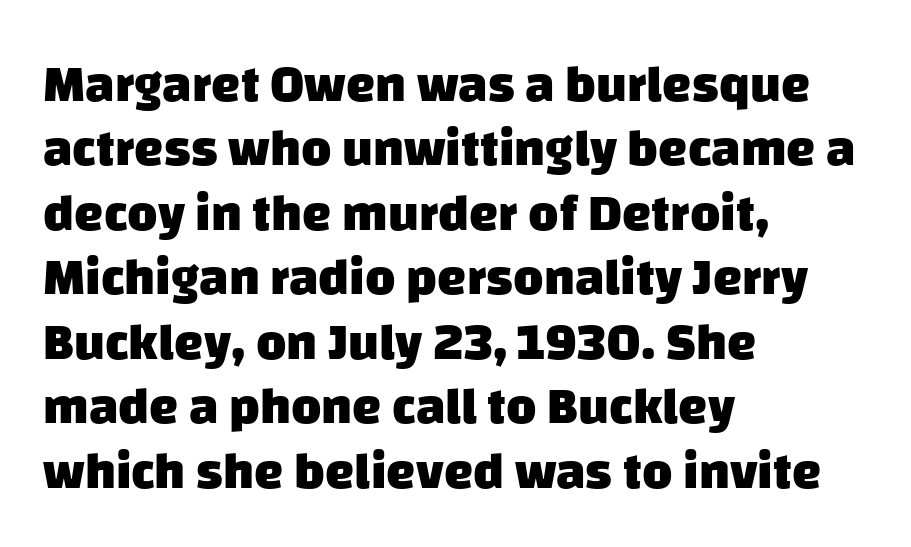
The image shows 52 px heavy sans-serif type; set left-aligned, line spacing 1.24x, normal letter spacing, not underlined; low stroke contrast and a large x-height.
